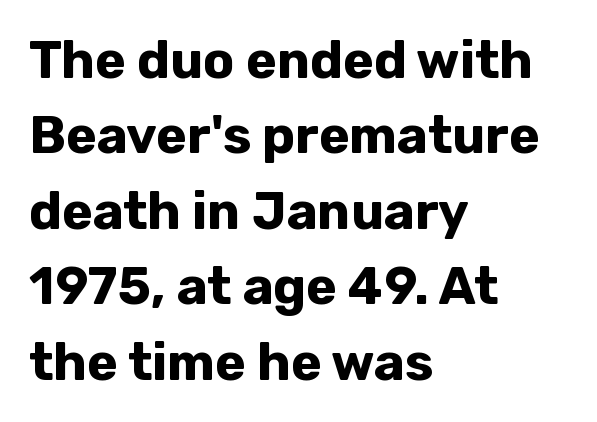
The image shows 52 px bold sans-serif type, upright; set left-aligned, normal line spacing (1.45x), normal letter spacing, not underlined; low stroke contrast and a medium x-height.
